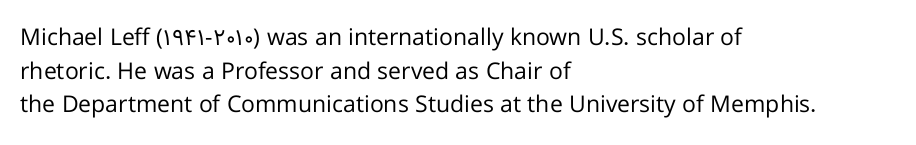
The image shows 23 px text type, upright; set left-aligned, normal line spacing (1.46x), normal letter spacing, not underlined.
